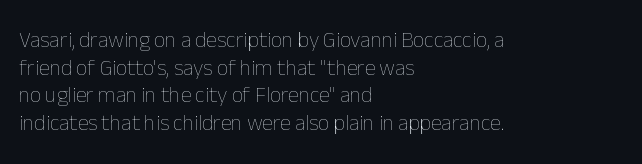
The image shows 22 px text type, upright; set left-aligned, normal line spacing (1.26x), normal letter spacing, not underlined.
